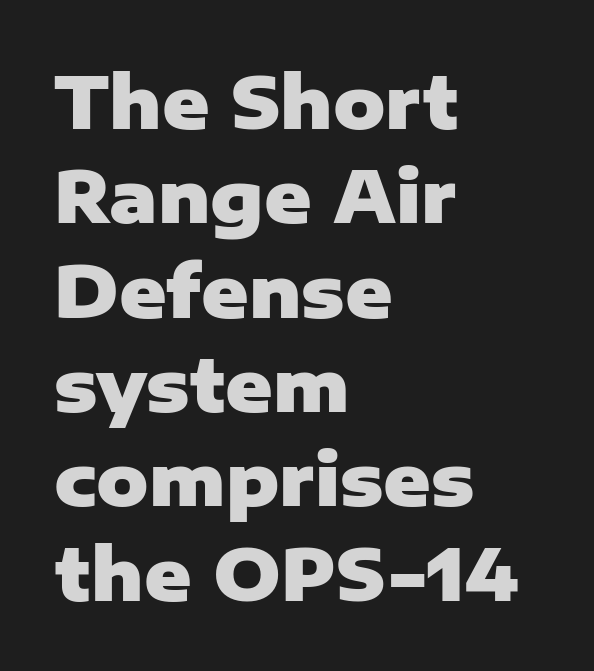
Rendered with straight, roman letterforms. Reading down the block, your eye returns to a fixed left position each line. Check under the words: just untouched page. Vertically, the passage feels balanced, rows spaced as you'd expect. Heavy, bold letterforms. Each letter's strokes conclude bluntly, with no projecting serifs.
